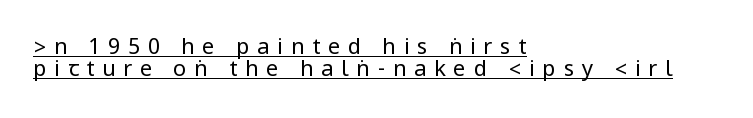
Q: Is the text bold? A: No.
Q: Is the text italic (slanted)? A: No, it is upright.
Q: Is the text underlined? A: Yes.
Q: How is the paragraph aligned? A: Left-aligned.
Q: Is the spacing between letters normal or unusually wide? A: Unusually wide.
Q: Is the spacing between lines tight, normal or loose? A: Tight.
